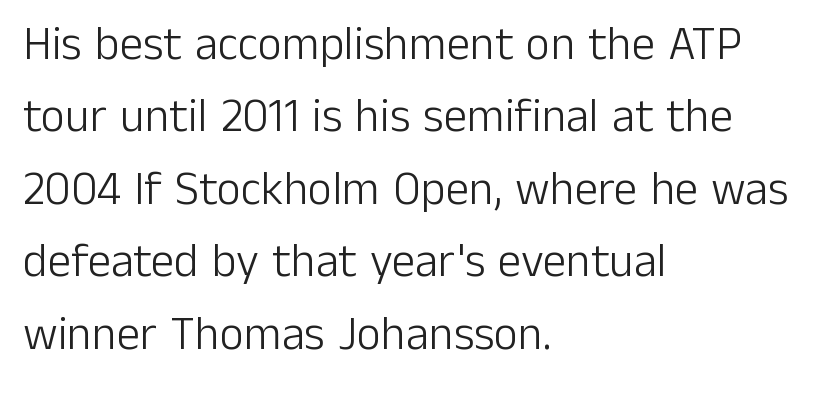
These lines stack with their left ends in a neat column. No letter is thick-stroked: the sample isn't bold. Standard letterfit; no display-style spreading of the glyphs. This is sans-serif lettering, the kind often seen on screens and signage. Descenders are the only things crossing below the line.
